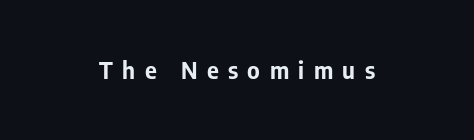
These lines have a slow, spaced-out rhythm from letter to letter. The glyphs are unaccompanied by any horizontal stroke below them. Plenty of ink on the page — the face is bold. It's the straight-up-and-down kind of type.
